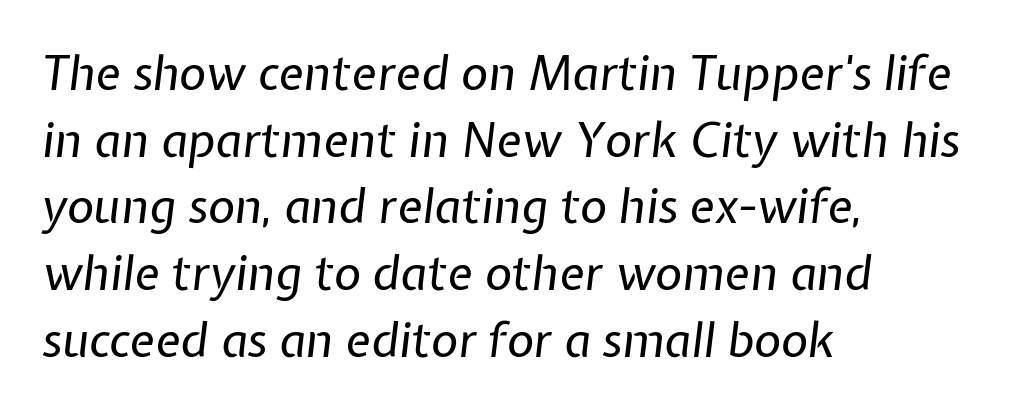
The image shows 47 px regular-weight type, italic (leaning right); set left-aligned, normal line spacing (1.42x), normal letter spacing, not underlined; low stroke contrast and a medium x-height.
